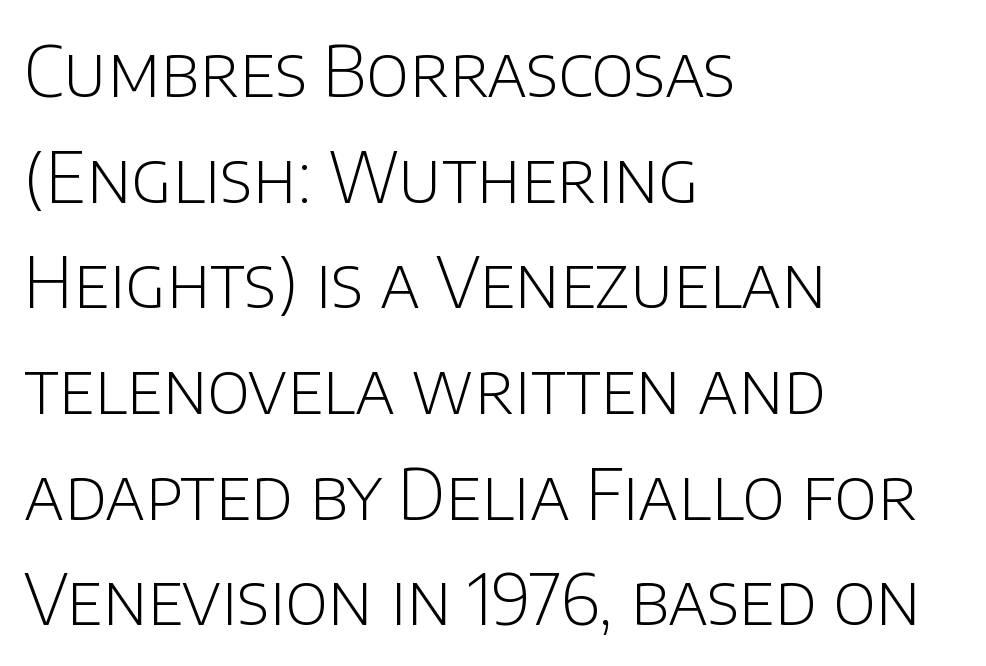
Q: Is the text bold? A: No.
Q: Is the text italic (slanted)? A: No, it is upright.
Q: Is the typeface a serif or a sans-serif typeface? A: Sans-serif.
Q: Is the text underlined? A: No.
Q: How is the paragraph aligned? A: Left-aligned.
Q: Is the spacing between letters normal or unusually wide? A: Normal.
Q: Is the spacing between lines tight, normal or loose? A: Normal.
Q: Width (condensed, normal, or wide)? A: Normal.
Q: Stroke contrast? A: Low.
Q: x-height? A: Large.
Q: Monospaced? A: No.
